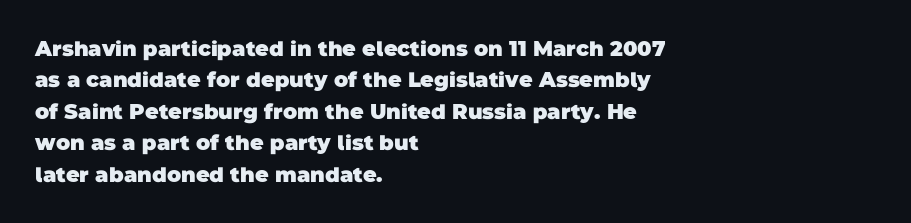
Q: Is the text bold? A: Yes.
Q: Is the text underlined? A: No.
Q: How is the paragraph aligned? A: Left-aligned.
Q: Is the spacing between letters normal or unusually wide? A: Normal.
Q: Is the spacing between lines tight, normal or loose? A: Normal.
